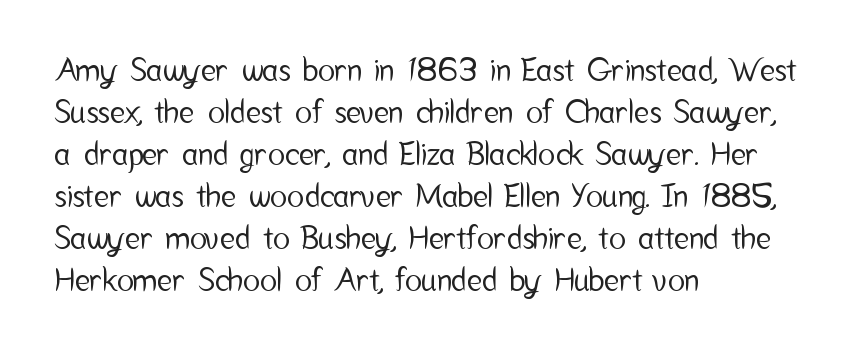
{"serif": "no", "italic": "no", "width": "condensed", "stroke_contrast": "low", "x_height": "medium", "monospaced": "no", "underline": "no", "align": "left", "line_spacing": "normal", "line_spacing_ratio": 1.31, "letter_spacing": "normal", "letter_spacing_em": 0.0, "glyph_px": 32}
